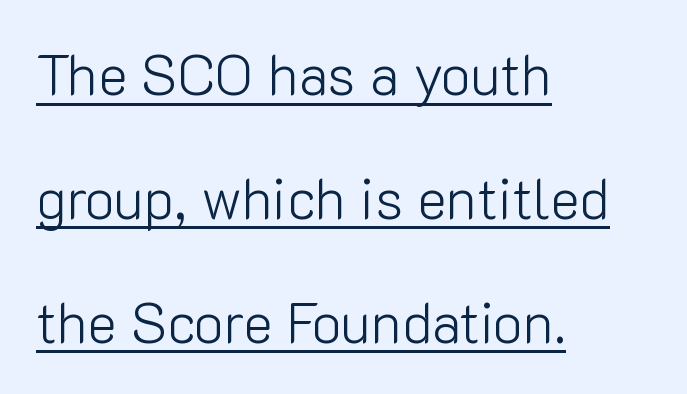
Q: Is the text bold? A: No.
Q: Is the text italic (slanted)? A: No, it is upright.
Q: Is the typeface a serif or a sans-serif typeface? A: Sans-serif.
Q: Is the text underlined? A: Yes.
Q: How is the paragraph aligned? A: Left-aligned.
Q: Is the spacing between letters normal or unusually wide? A: Normal.
Q: Is the spacing between lines tight, normal or loose? A: Loose.
Q: Width (condensed, normal, or wide)? A: Normal.
Q: Stroke contrast? A: Low.
Q: x-height? A: Medium.
Q: Monospaced? A: No.
